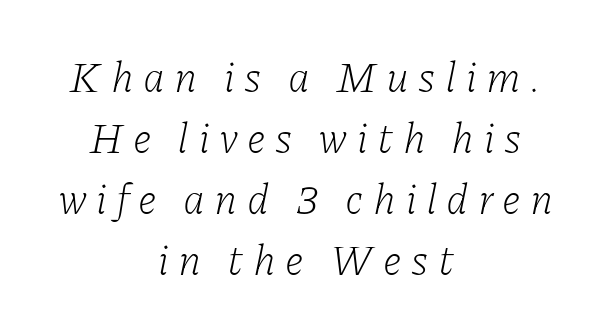
The image shows 42 px light serif type, italic (leaning right); set centered, normal line spacing (1.45x), unusually wide letter spacing (+0.22 em), not underlined; low stroke contrast and a medium x-height.
